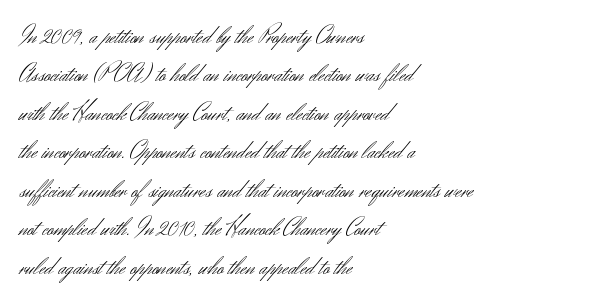
{"bold": "no", "underline": "no", "align": "left", "line_spacing": "normal", "line_spacing_ratio": 1.54, "letter_spacing": "normal", "letter_spacing_em": 0.0, "glyph_px": 25}
